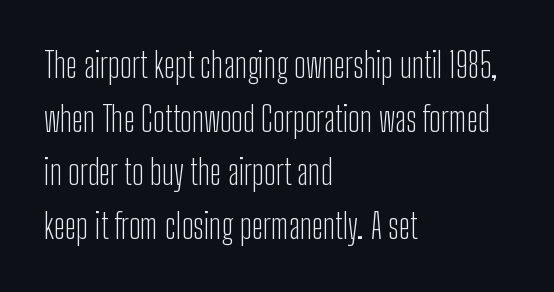
Quick note: not italic, upright. Varying glyph widths throughout — classic text-font behaviour. Letterform terminals end flat and unadorned throughout the passage. Underlining? Definitely not there. The paragraph has a hard left edge and a soft right edge. The passage shown is not bold in any degree.
